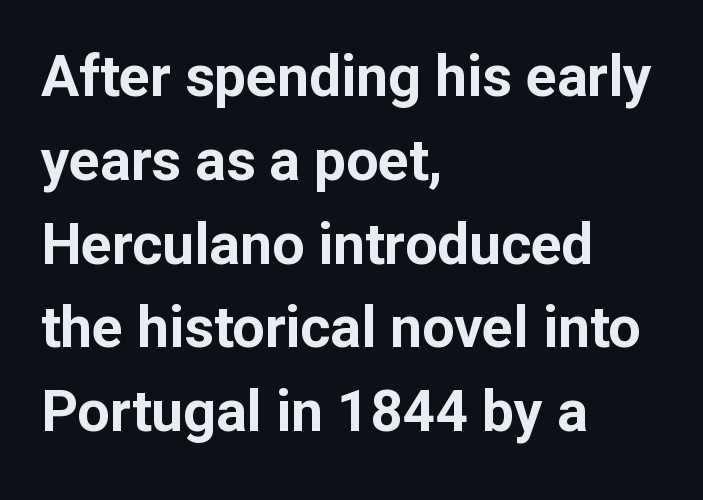
The characters look thick and weighty, a clear bold. The lines are quadded left. Nobody drew a line under any word here. The face used here is proportionally spaced, like ordinary book or web type. Tracking value appears to be zero — textbook default spacing. Unlike italic type, these characters show no tilt at all.
